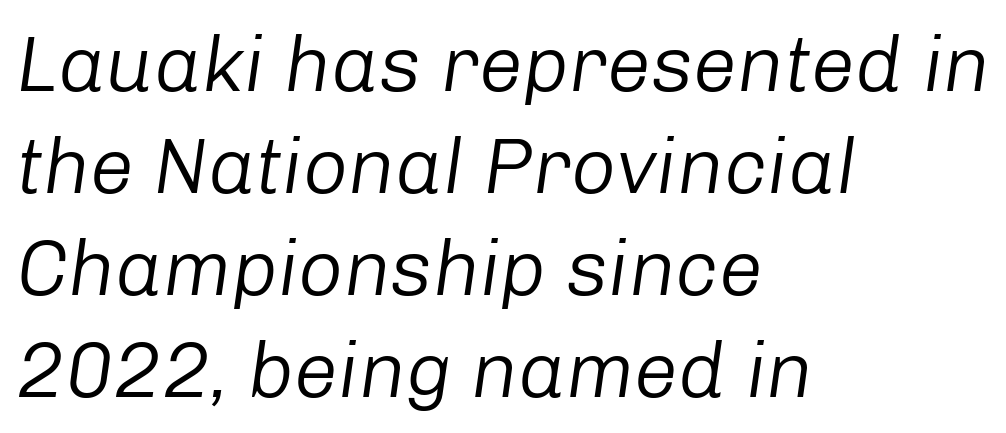
Q: Is the text bold? A: No.
Q: Is the text italic (slanted)? A: Yes, it leans right by about 8 degrees.
Q: Is the text underlined? A: No.
Q: How is the paragraph aligned? A: Left-aligned.
Q: Is the spacing between letters normal or unusually wide? A: Normal.
Q: Is the spacing between lines tight, normal or loose? A: Normal.
Q: Width (condensed, normal, or wide)? A: Normal.
Q: Stroke contrast? A: Low.
Q: x-height? A: Medium.
Q: Monospaced? A: No.
